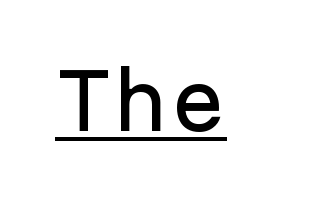
Ordinary non-slanted type is in use. Nothing sits at the stroke ends, so this counts as sans-serif. This sample uses plain, unmodified letter spacing. Check the space under the baseline: a stroke is drawn there. The passage shown is typed in a monospace face where columns stay perfectly aligned.
